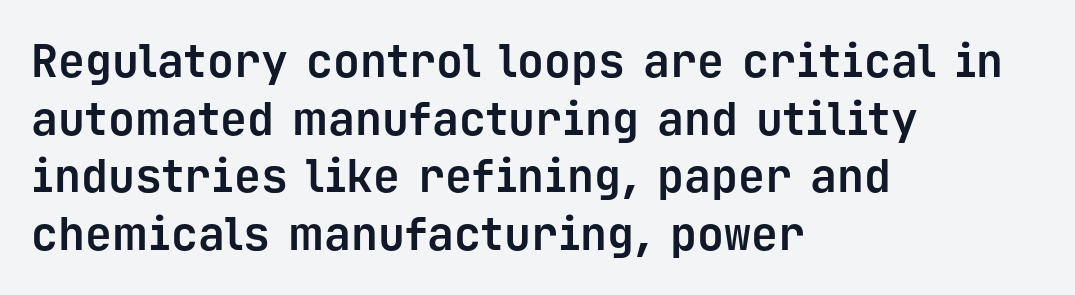
The image shows 45 px bold sans-serif type, upright, monospaced; set left-aligned, normal line spacing (1.28x), normal letter spacing, not underlined; low stroke contrast and a medium x-height.
